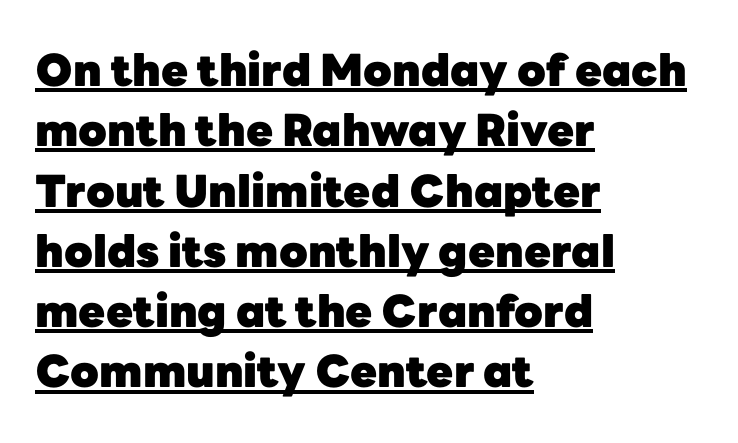
Q: Is the text bold? A: Yes.
Q: Is the text italic (slanted)? A: No, it is upright.
Q: Is the typeface a serif or a sans-serif typeface? A: Sans-serif.
Q: Is the text underlined? A: Yes.
Q: How is the paragraph aligned? A: Left-aligned.
Q: Is the spacing between letters normal or unusually wide? A: Normal.
Q: Is the spacing between lines tight, normal or loose? A: Normal.
Q: Width (condensed, normal, or wide)? A: Normal.
Q: Stroke contrast? A: Low.
Q: x-height? A: Medium.
Q: Monospaced? A: No.
